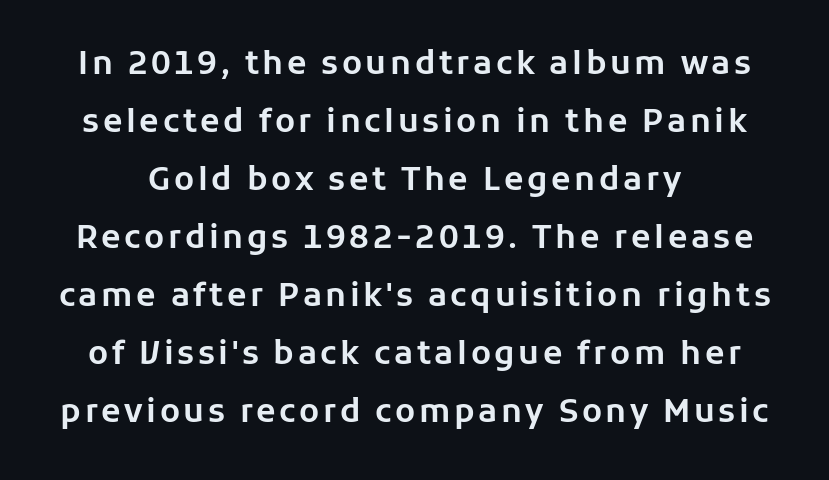
The image shows 32 px sans-serif type, upright; set line spacing 1.81x, not underlined; low stroke contrast and a medium x-height.
